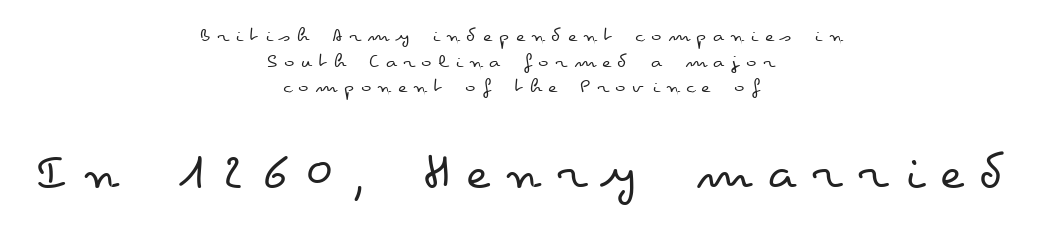
Q: Is the text bold? A: No.
Q: Is the text italic (slanted)? A: No, it is upright.
Q: Is the text underlined? A: No.
Q: How is the paragraph aligned? A: Centered.
Q: Is the spacing between letters normal or unusually wide? A: Unusually wide.
Q: Which block of text is set in a larger size, the first (top) or the second (bottom)? A: The second (bottom) one.
Q: Width (condensed, normal, or wide)? A: Wide.
Q: Stroke contrast? A: Low.
Q: x-height? A: Small.
Q: Monospaced? A: No.
